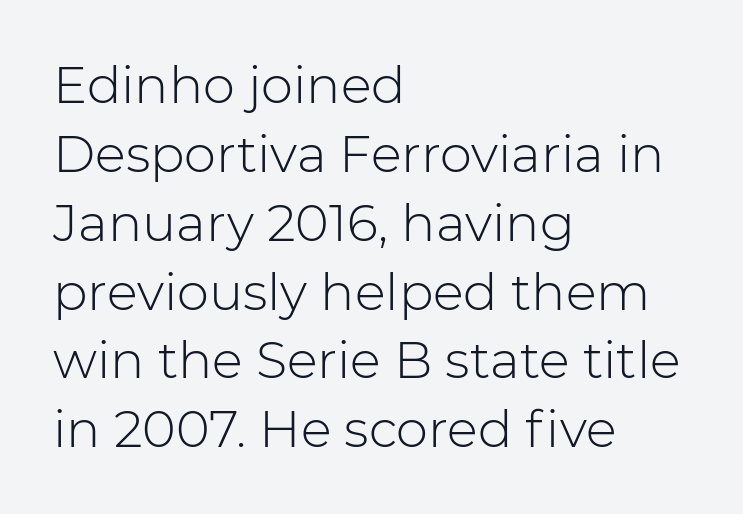
The image shows 51 px light sans-serif type, upright; set left-aligned, normal line spacing (1.35x), normal letter spacing, not underlined; low stroke contrast and a medium x-height.
